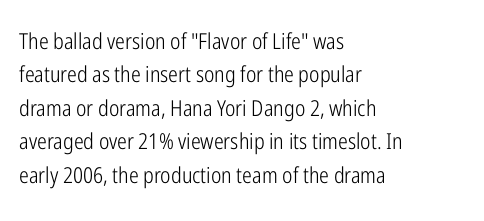
{"italic": "no", "bold": "no", "underline": "no", "align": "left", "line_spacing": "normal", "line_spacing_ratio": 1.52, "letter_spacing": "normal", "letter_spacing_em": 0.0, "glyph_px": 22}
